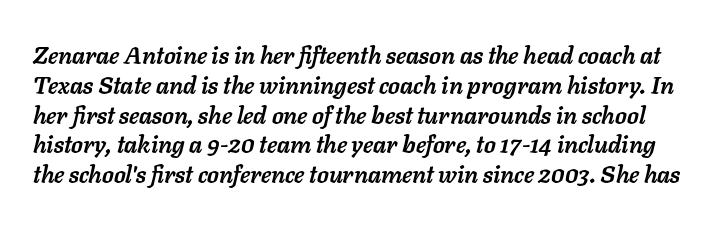
Q: Is the text bold? A: Yes.
Q: Is the text italic (slanted)? A: Yes, it leans right by about 11 degrees.
Q: Is the text underlined? A: No.
Q: Is the spacing between letters normal or unusually wide? A: Normal.
